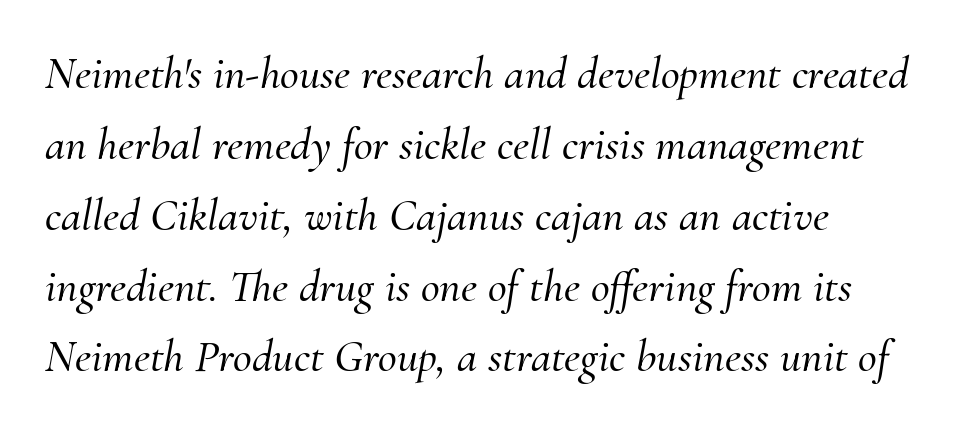
Short note: letters normally spaced. How would I describe the line gaps? Plain and ordinary. The passage shown leans; its letterforms are oblique. Underline: absent. The characters display serif detailing at their extremities.
